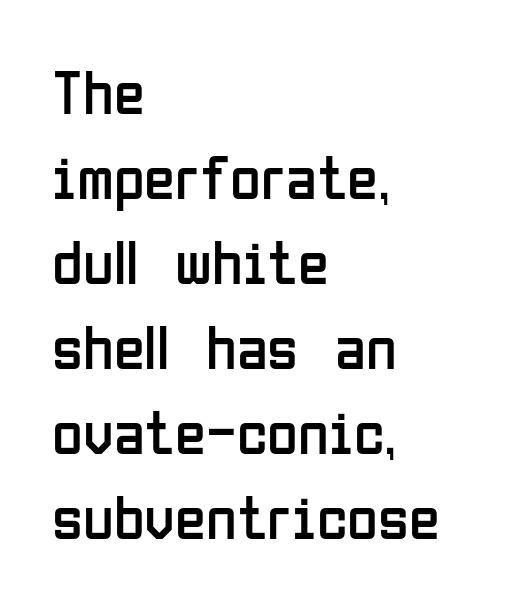
Q: Is the text bold? A: No.
Q: Is the text italic (slanted)? A: No, it is upright.
Q: Is the typeface a serif or a sans-serif typeface? A: Sans-serif.
Q: Is the text underlined? A: No.
Q: How is the paragraph aligned? A: Left-aligned.
Q: Is the spacing between letters normal or unusually wide? A: Normal.
Q: Is the spacing between lines tight, normal or loose? A: Normal.
Q: Width (condensed, normal, or wide)? A: Condensed.
Q: Stroke contrast? A: Low.
Q: x-height? A: Medium.
Q: Monospaced? A: No.
